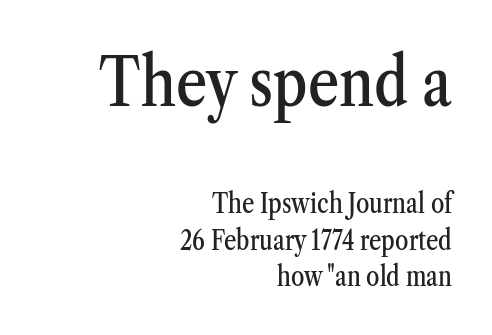
The image shows 68 px condensed serif type, upright; set right-aligned, normal line spacing (1.35x), normal letter spacing, not underlined; the first (top) block is 2.52x larger; medium stroke contrast and a medium x-height.
